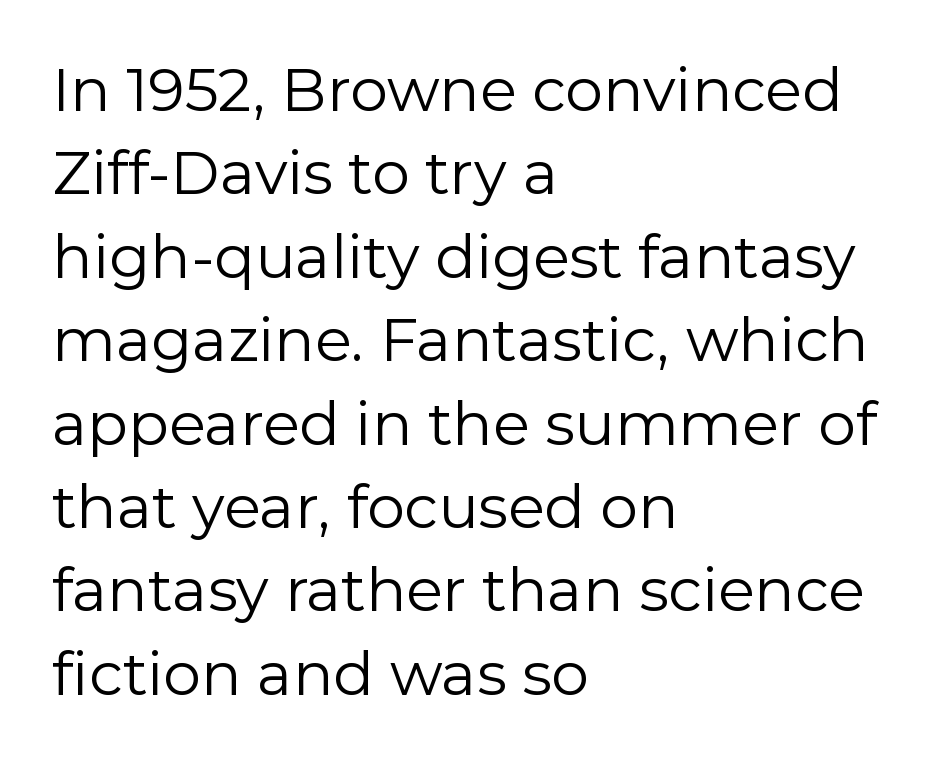
Q: Is the text bold? A: No.
Q: Is the text italic (slanted)? A: No, it is upright.
Q: Is the typeface a serif or a sans-serif typeface? A: Sans-serif.
Q: Is the text underlined? A: No.
Q: How is the paragraph aligned? A: Left-aligned.
Q: Is the spacing between letters normal or unusually wide? A: Normal.
Q: Is the spacing between lines tight, normal or loose? A: Normal.
Q: Width (condensed, normal, or wide)? A: Normal.
Q: Stroke contrast? A: Low.
Q: x-height? A: Medium.
Q: Monospaced? A: No.
